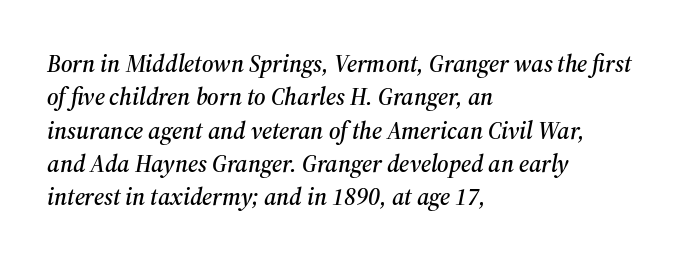
Q: Is the text italic (slanted)? A: Yes, it leans right by about 12 degrees.
Q: Is the text underlined? A: No.
Q: How is the paragraph aligned? A: Left-aligned.
Q: Is the spacing between letters normal or unusually wide? A: Normal.
Q: Is the spacing between lines tight, normal or loose? A: Normal.
